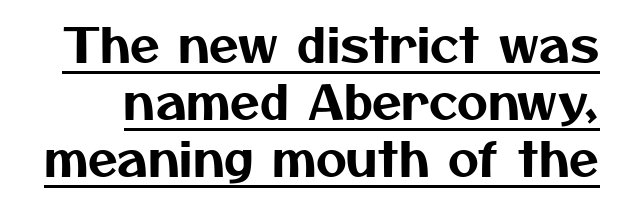
Students, observe the line beneath the letters — that is underlining. Proportional: the letters do not fall into vertical columns. Inter-character spacing is left at the font's built-in metrics. The type family on display is of the sans-serif kind.
